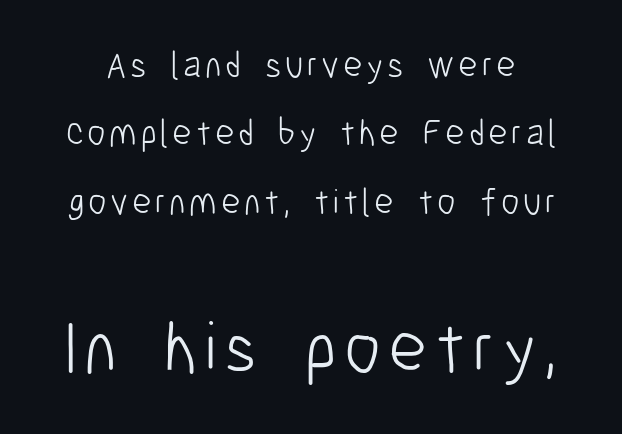
The image shows 74 px light, condensed sans-serif type, upright; set line spacing 1.85x, not underlined; the second (bottom) block is 2.0x larger; low stroke contrast and a medium x-height.
